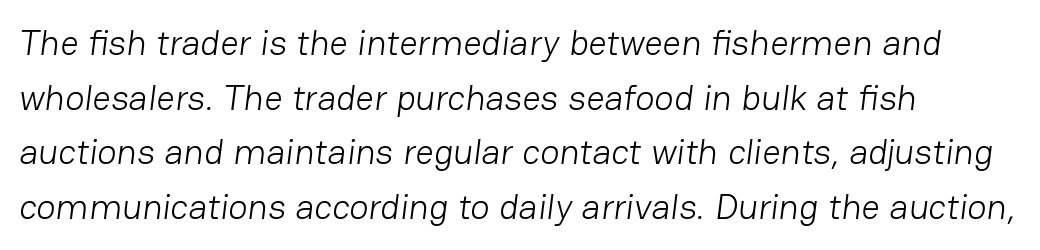
The image shows 36 px light sans-serif type; set left-aligned, normal line spacing (1.52x), normal letter spacing, not underlined; low stroke contrast and a medium x-height.
